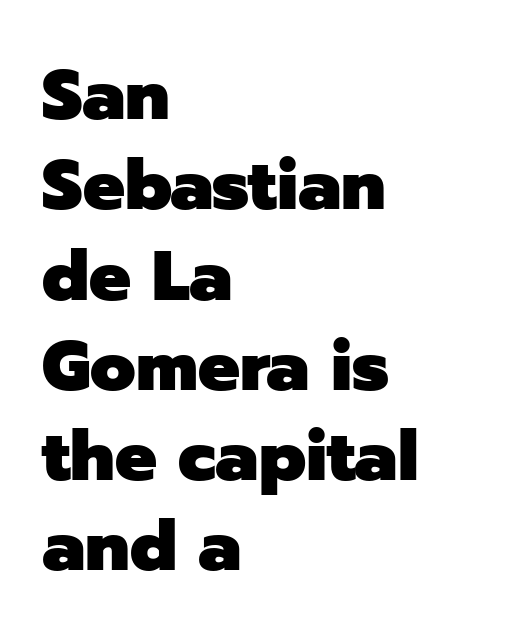
The image shows 70 px heavy sans-serif type, upright; set left-aligned, normal line spacing (1.29x), normal letter spacing, not underlined; low stroke contrast and a medium x-height.
